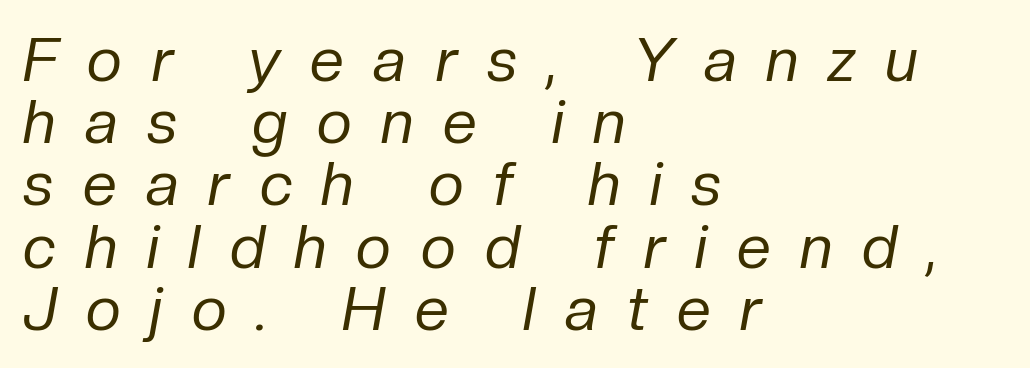
Q: Is the text bold? A: No.
Q: Is the text italic (slanted)? A: Yes, it leans right by about 10 degrees.
Q: Is the text underlined? A: No.
Q: How is the paragraph aligned? A: Left-aligned.
Q: Is the spacing between letters normal or unusually wide? A: Unusually wide.
Q: Is the spacing between lines tight, normal or loose? A: Tight.
Q: Width (condensed, normal, or wide)? A: Normal.
Q: Stroke contrast? A: Low.
Q: x-height? A: Medium.
Q: Monospaced? A: No.
